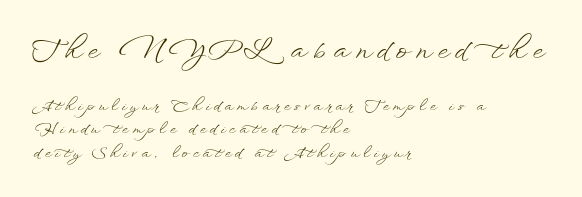
{"bold": "no", "underline": "no", "align": "left", "line_spacing": "normal", "line_spacing_ratio": 1.56, "letter_spacing": "wide", "letter_spacing_em": 0.26, "larger_block": "first", "size_ratio": 1.8, "glyph_px": 27}
